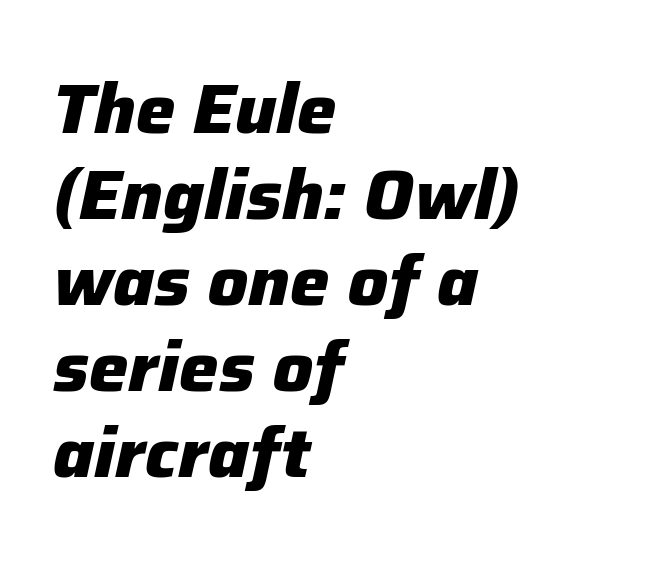
Spacing between characters is what you'd get straight out of the box. A dark, heavy texture on the line: the type is bold. Glance below the letters and you will spot only blank space. Think of a printed novel: that variable character pitch is what you see here. Typeset ragged right — the left edge is the straight one.
